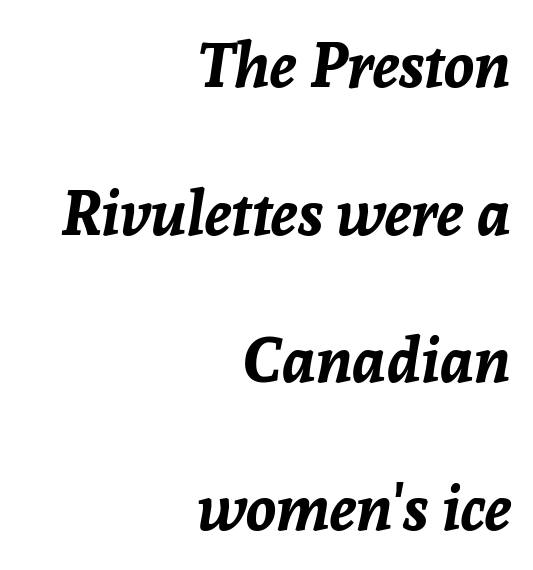
The image shows 62 px bold type, italic (leaning right); set right-aligned, loose line spacing (2.38x), normal letter spacing, not underlined; low stroke contrast and a medium x-height.
